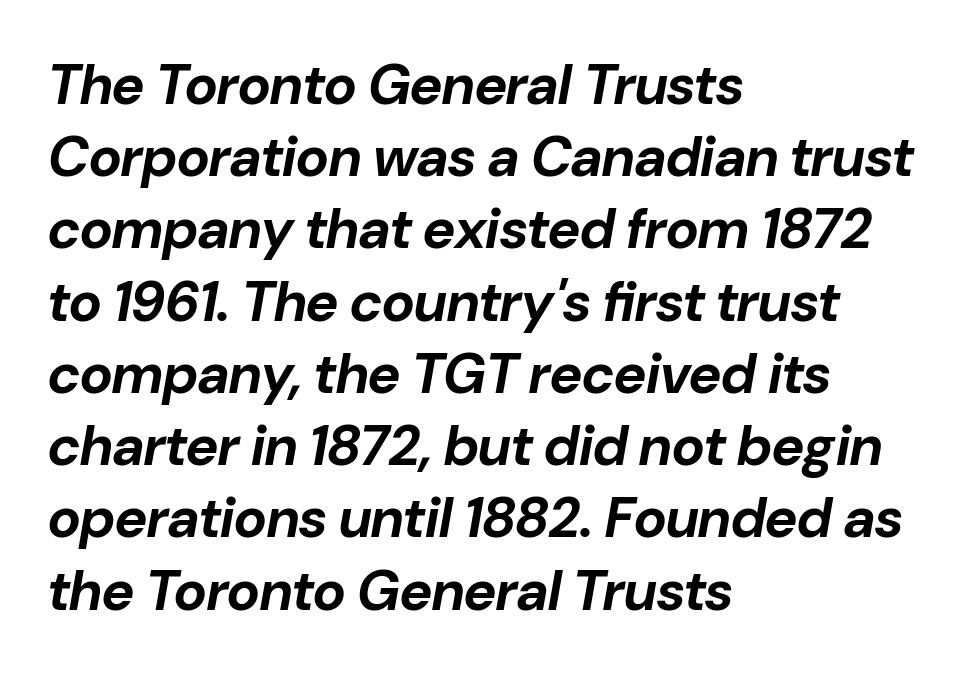
Looks like regular typesetting: each glyph gets only the width it needs. The lines sit at an ordinary, default distance from one another. The passage shown leans; its letterforms are oblique. One-word summary of the alignment: left. No extra tracking has been applied to these lines. Lines of text with bare space underneath.
